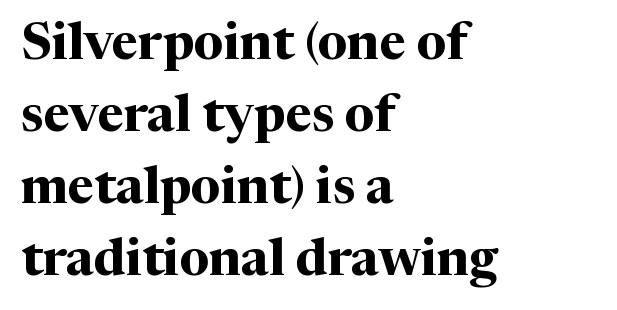
{"serif": "yes", "italic": "no", "bold": "yes", "weight": "bold", "width": "normal", "stroke_contrast": "medium", "x_height": "medium", "monospaced": "no", "underline": "no", "align": "left", "line_spacing": "normal", "line_spacing_ratio": 1.41, "letter_spacing": "normal", "letter_spacing_em": 0.0, "glyph_px": 51}
